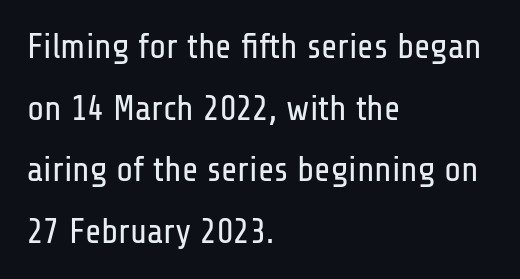
Q: Is the text bold? A: No.
Q: Is the text italic (slanted)? A: No, it is upright.
Q: Is the typeface a serif or a sans-serif typeface? A: Sans-serif.
Q: Is the text underlined? A: No.
Q: How is the paragraph aligned? A: Left-aligned.
Q: Is the spacing between letters normal or unusually wide? A: Normal.
Q: Width (condensed, normal, or wide)? A: Condensed.
Q: Stroke contrast? A: Low.
Q: x-height? A: Medium.
Q: Monospaced? A: No.
